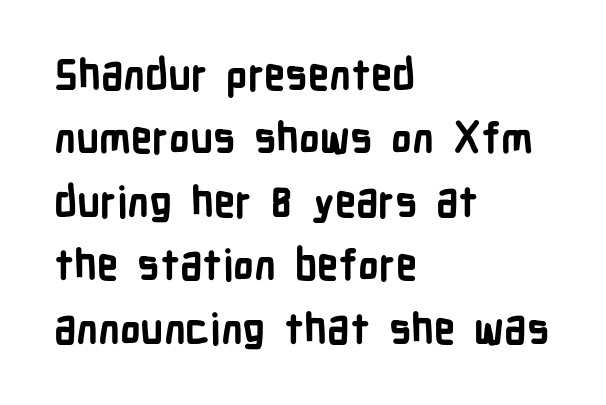
{"serif": "no", "italic": "no", "bold": "yes", "weight": "bold", "width": "condensed", "stroke_contrast": "low", "x_height": "medium", "monospaced": "no", "underline": "no", "align": "left", "line_spacing": "normal", "line_spacing_ratio": 1.51, "letter_spacing": "normal", "letter_spacing_em": 0.0, "glyph_px": 42}
